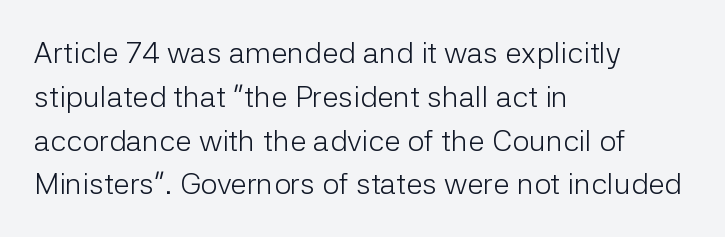
The image shows 30 px light sans-serif type, upright; set left-aligned, normal line spacing (1.46x), normal letter spacing, not underlined; low stroke contrast and a medium x-height.
